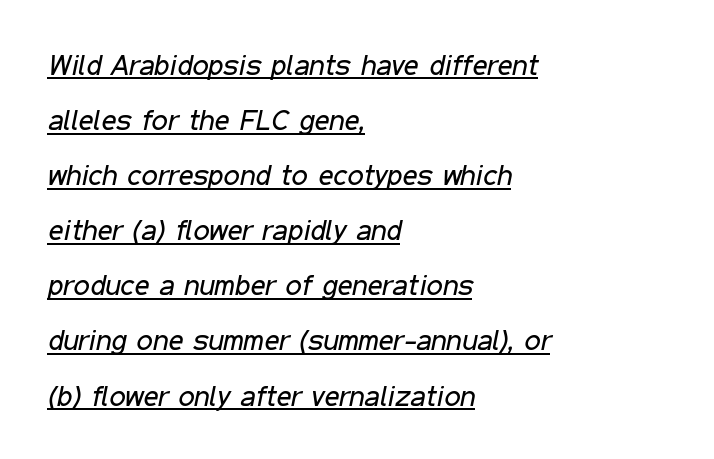
Q: Is the text bold? A: No.
Q: Is the text italic (slanted)? A: Yes, it leans right by about 11 degrees.
Q: Is the text underlined? A: Yes.
Q: How is the paragraph aligned? A: Left-aligned.
Q: Is the spacing between letters normal or unusually wide? A: Normal.
Q: Is the spacing between lines tight, normal or loose? A: Loose.
Q: Width (condensed, normal, or wide)? A: Condensed.
Q: Stroke contrast? A: Low.
Q: x-height? A: Medium.
Q: Monospaced? A: No.
